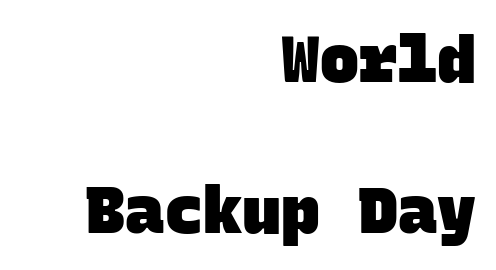
{"serif": "no", "bold": "yes", "weight": "heavy", "width": "normal", "stroke_contrast": "low", "x_height": "large", "monospaced": "yes", "underline": "no", "align": "right", "line_spacing": "loose", "line_spacing_ratio": 2.32, "letter_spacing": "normal", "letter_spacing_em": 0.0, "glyph_px": 65}
